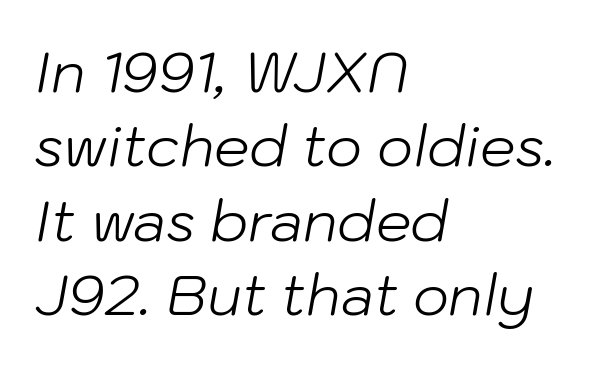
Q: Is the text bold? A: No.
Q: Is the text italic (slanted)? A: Yes, it leans right by about 10 degrees.
Q: Is the text underlined? A: No.
Q: How is the paragraph aligned? A: Left-aligned.
Q: Is the spacing between letters normal or unusually wide? A: Normal.
Q: Is the spacing between lines tight, normal or loose? A: Normal.
Q: Width (condensed, normal, or wide)? A: Normal.
Q: Stroke contrast? A: Low.
Q: x-height? A: Medium.
Q: Monospaced? A: No.
